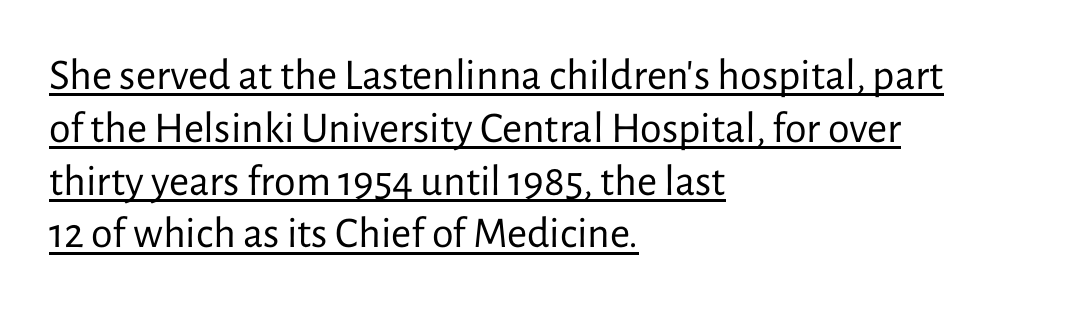
Q: Is the text bold? A: No.
Q: Is the text italic (slanted)? A: No, it is upright.
Q: Is the typeface a serif or a sans-serif typeface? A: Sans-serif.
Q: Is the text underlined? A: Yes.
Q: How is the paragraph aligned? A: Left-aligned.
Q: Is the spacing between letters normal or unusually wide? A: Normal.
Q: Width (condensed, normal, or wide)? A: Normal.
Q: Stroke contrast? A: Low.
Q: x-height? A: Medium.
Q: Monospaced? A: No.
